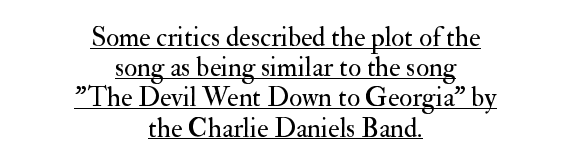
Q: Is the text bold? A: No.
Q: Is the text italic (slanted)? A: No, it is upright.
Q: Is the text underlined? A: Yes.
Q: How is the paragraph aligned? A: Centered.
Q: Is the spacing between letters normal or unusually wide? A: Normal.
Q: Is the spacing between lines tight, normal or loose? A: Tight.
